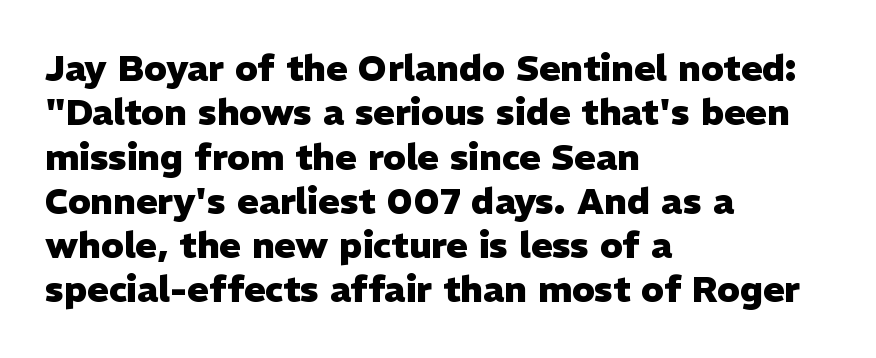
{"serif": "no", "italic": "no", "bold": "yes", "weight": "heavy", "width": "normal", "stroke_contrast": "low", "x_height": "medium", "monospaced": "no", "underline": "no", "align": "left", "line_spacing_ratio": 1.23, "letter_spacing": "normal", "letter_spacing_em": 0.0, "glyph_px": 36}
